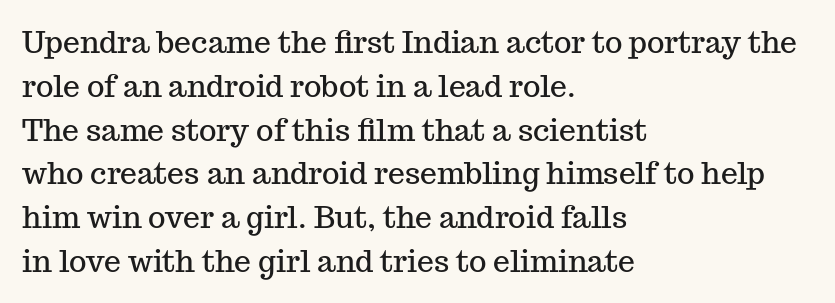
Q: Is the text italic (slanted)? A: No, it is upright.
Q: Is the typeface a serif or a sans-serif typeface? A: Serif.
Q: Is the text underlined? A: No.
Q: How is the paragraph aligned? A: Left-aligned.
Q: Is the spacing between letters normal or unusually wide? A: Normal.
Q: Is the spacing between lines tight, normal or loose? A: Normal.
Q: Width (condensed, normal, or wide)? A: Normal.
Q: Stroke contrast? A: Medium.
Q: x-height? A: Medium.
Q: Monospaced? A: No.
